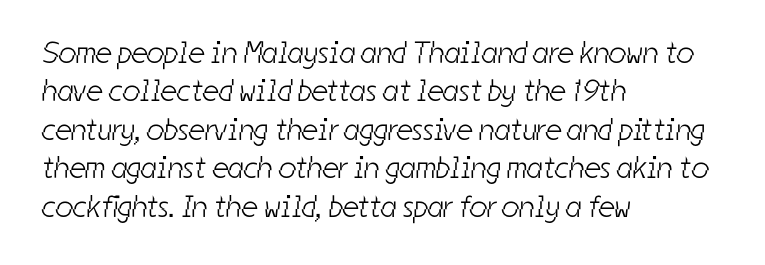
Q: Is the text bold? A: No.
Q: Is the typeface a serif or a sans-serif typeface? A: Sans-serif.
Q: Is the text underlined? A: No.
Q: How is the paragraph aligned? A: Left-aligned.
Q: Is the spacing between letters normal or unusually wide? A: Normal.
Q: Width (condensed, normal, or wide)? A: Condensed.
Q: Stroke contrast? A: Low.
Q: x-height? A: Medium.
Q: Monospaced? A: No.
